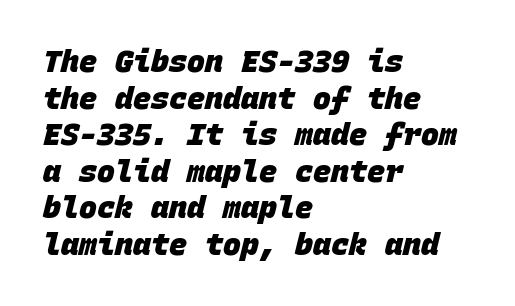
Q: Is the text bold? A: Yes.
Q: Is the typeface a serif or a sans-serif typeface? A: Sans-serif.
Q: Is the text underlined? A: No.
Q: How is the paragraph aligned? A: Left-aligned.
Q: Is the spacing between letters normal or unusually wide? A: Normal.
Q: Width (condensed, normal, or wide)? A: Normal.
Q: Stroke contrast? A: Low.
Q: x-height? A: Large.
Q: Monospaced? A: Yes.
